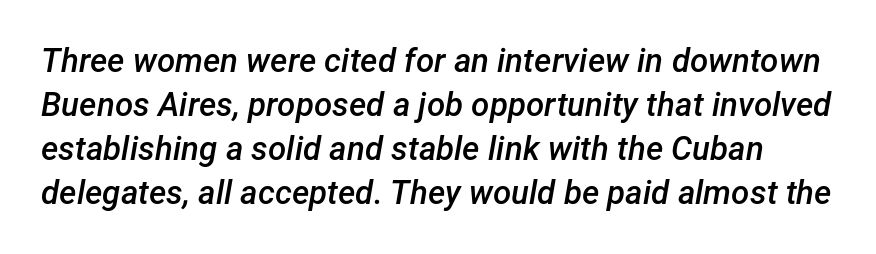
Words float on clear page, feet unadorned. A typesetter would call this zero additional tracking. Character widths vary here, with narrow letters taking less room than wide ones. The vertical gap from one line to the next is medium. As a designer I'd log this as weight 600, semibold.
